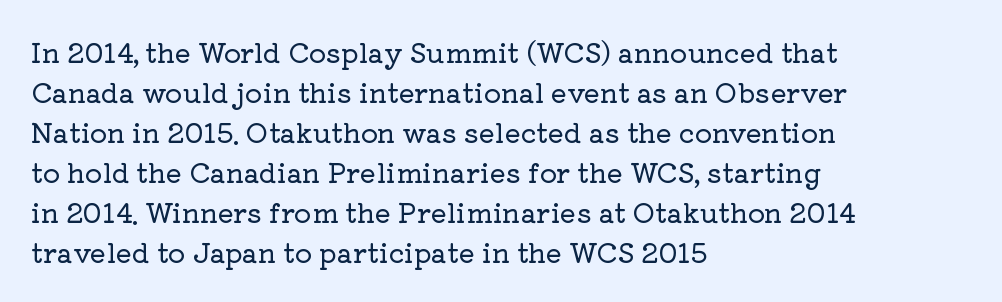
Regular leading. The zone under the glyphs is completely vacant. Italic? Not at all — the glyphs are vertical. A typesetter would call this zero additional tracking. Leftover space on each line is placed entirely after the last word.
